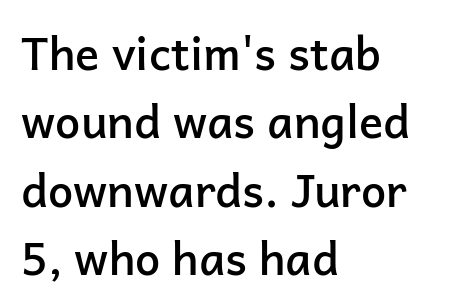
{"serif": "no", "italic": "no", "bold": "semi", "weight": "semibold", "width": "normal", "stroke_contrast": "low", "x_height": "medium", "monospaced": "no", "underline": "no", "align": "left", "line_spacing": "normal", "line_spacing_ratio": 1.52, "letter_spacing": "normal", "letter_spacing_em": 0.0, "glyph_px": 45}
